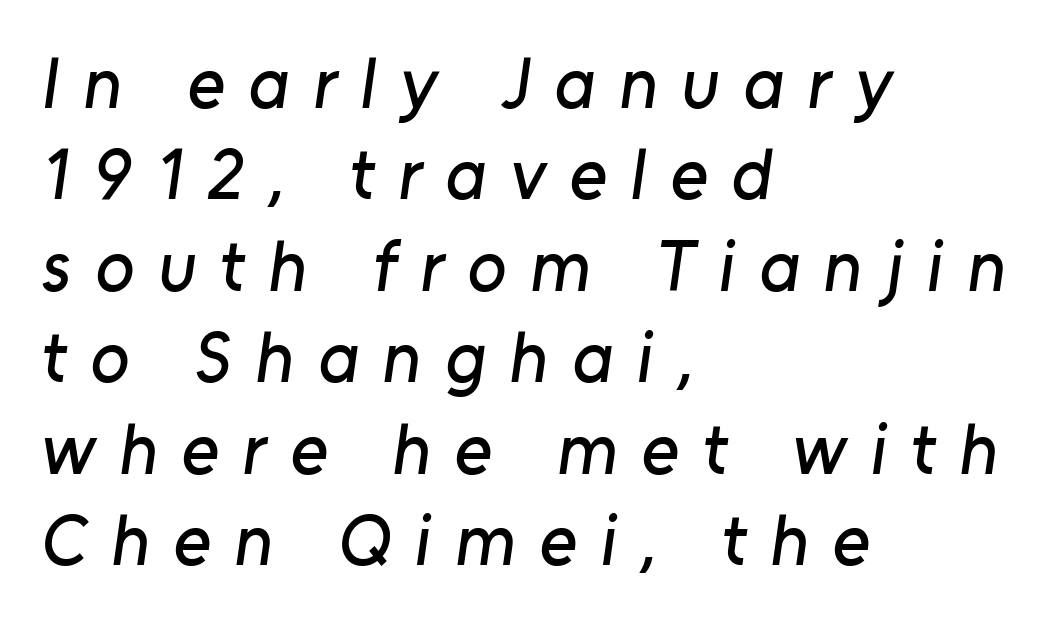
The image shows 72 px sans-serif type; set left-aligned, normal line spacing (1.27x), unusually wide letter spacing (+0.33 em), not underlined; low stroke contrast and a medium x-height.
